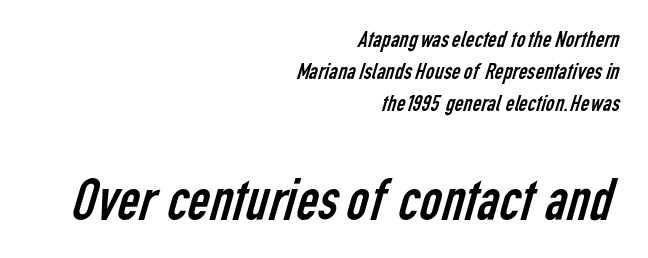
The image shows 60 px regular-weight, condensed sans-serif type; set right-aligned, normal line spacing (1.33x), normal letter spacing, not underlined; the second (bottom) block is 2.5x larger; low stroke contrast and a medium x-height.
